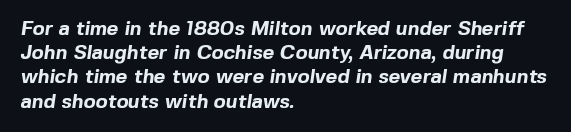
This rendering features lettering with no underline. Look at the stroke-to-counter ratio: heavy, a bold. Short note: letters normally spaced. Layout note: lines flush left.
